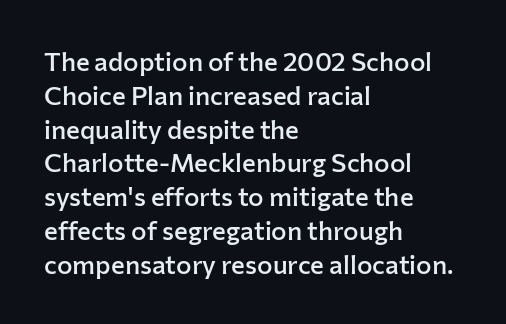
Q: Is the text bold? A: Semi-bold.
Q: Is the text italic (slanted)? A: No, it is upright.
Q: Is the text underlined? A: No.
Q: How is the paragraph aligned? A: Left-aligned.
Q: Is the spacing between letters normal or unusually wide? A: Normal.
Q: Is the spacing between lines tight, normal or loose? A: Normal.
